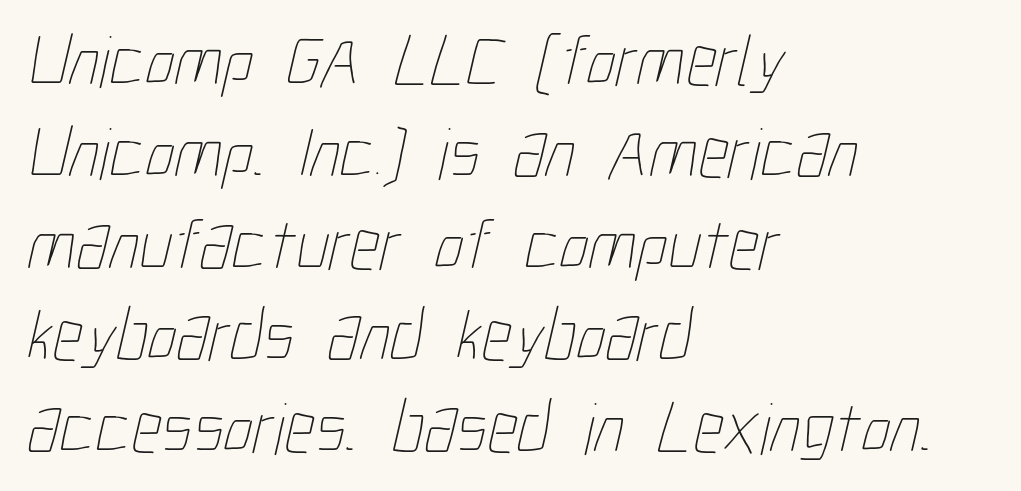
Q: Is the text bold? A: No.
Q: Is the text underlined? A: No.
Q: How is the paragraph aligned? A: Left-aligned.
Q: Is the spacing between letters normal or unusually wide? A: Normal.
Q: Width (condensed, normal, or wide)? A: Condensed.
Q: Stroke contrast? A: Low.
Q: x-height? A: Medium.
Q: Monospaced? A: No.
